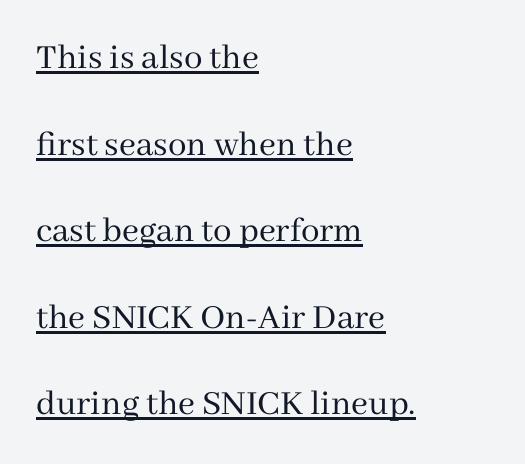
{"serif": "yes", "italic": "no", "bold": "no", "weight": "regular", "width": "normal", "stroke_contrast": "medium", "x_height": "medium", "monospaced": "no", "underline": "yes", "align": "left", "line_spacing": "loose", "line_spacing_ratio": 2.34, "letter_spacing": "normal", "letter_spacing_em": 0.0, "glyph_px": 37}
